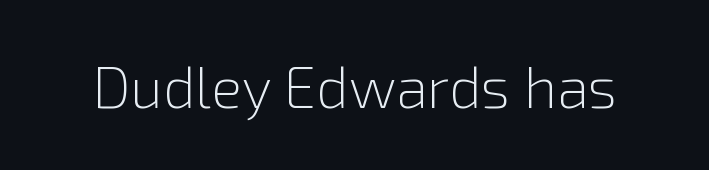
{"serif": "no", "italic": "no", "bold": "no", "weight": "light", "width": "normal", "stroke_contrast": "low", "x_height": "medium", "monospaced": "no", "underline": "no", "letter_spacing": "normal", "letter_spacing_em": 0.0, "glyph_px": 58}
